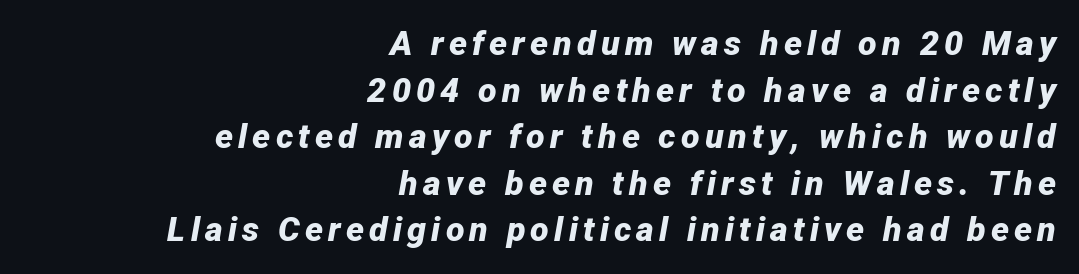
Q: Is the text bold? A: Yes.
Q: Is the text italic (slanted)? A: Yes, it leans right by about 12 degrees.
Q: Is the text underlined? A: No.
Q: How is the paragraph aligned? A: Right-aligned.
Q: Is the spacing between lines tight, normal or loose? A: Normal.
Q: Width (condensed, normal, or wide)? A: Normal.
Q: Stroke contrast? A: Low.
Q: x-height? A: Medium.
Q: Monospaced? A: No.
